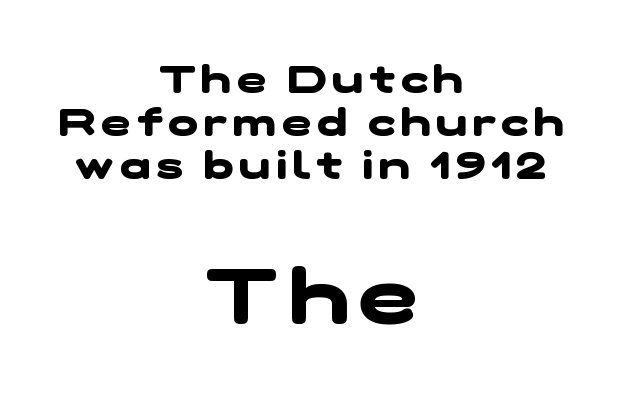
The image shows 79 px heavy, wide sans-serif type; set centered, tight line spacing (1.07x), not underlined; the second (bottom) block is 1.98x larger; low stroke contrast and a medium x-height.
